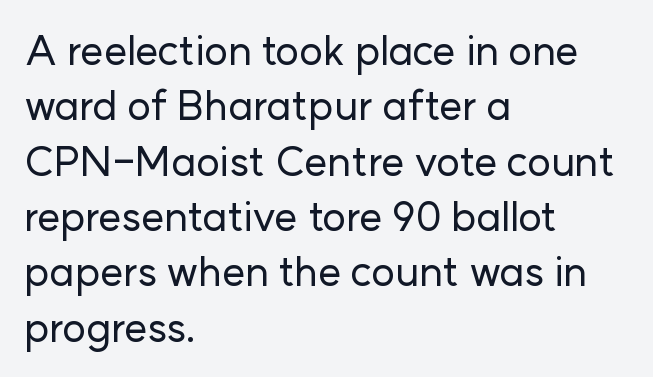
You could call the tracking neutral — neither tight nor loose. Proportional: the letters do not fall into vertical columns. The rendering uses a moderate line-height, typical for paragraphs. Where is the straight margin? On the left. Italic: no, the glyphs are upright roman.
